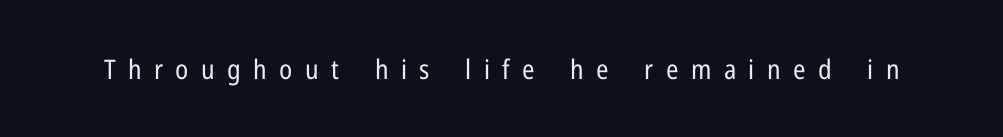
Ascenders rise straight up at ninety degrees. Vertical stems look standard width or narrower in stroke. Plain, unruled lines of type. In terms of letterspacing, this is a distinctly airy, spread setting.
